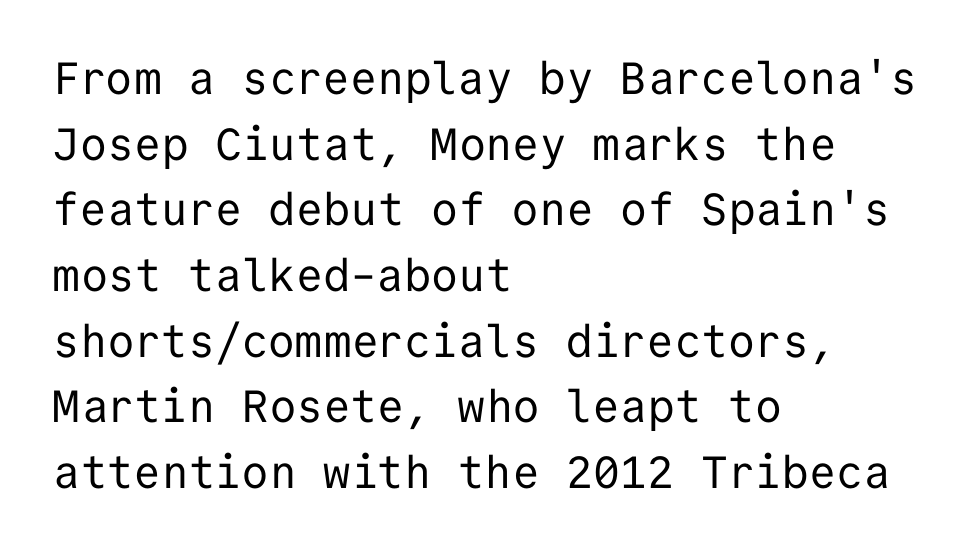
{"serif": "no", "italic": "no", "bold": "no", "weight": "regular", "width": "normal", "stroke_contrast": "low", "x_height": "medium", "monospaced": "yes", "underline": "no", "align": "left", "line_spacing": "normal", "line_spacing_ratio": 1.46, "letter_spacing": "normal", "letter_spacing_em": 0.0, "glyph_px": 45}
